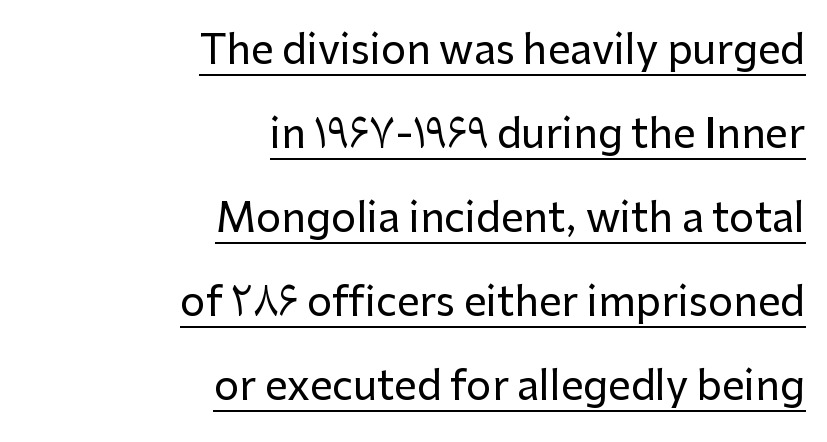
{"serif": "no", "italic": "no", "width": "normal", "stroke_contrast": "low", "x_height": "medium", "monospaced": "no", "underline": "yes", "align": "right", "line_spacing": "loose", "line_spacing_ratio": 2.1, "letter_spacing": "normal", "letter_spacing_em": 0.0, "glyph_px": 40}
